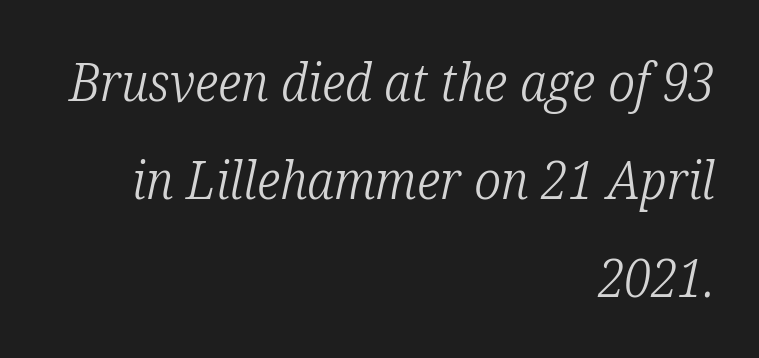
The image shows 53 px light, condensed serif type, italic (leaning right); set right-aligned, line spacing 1.85x, normal letter spacing, not underlined; low stroke contrast and a medium x-height.
